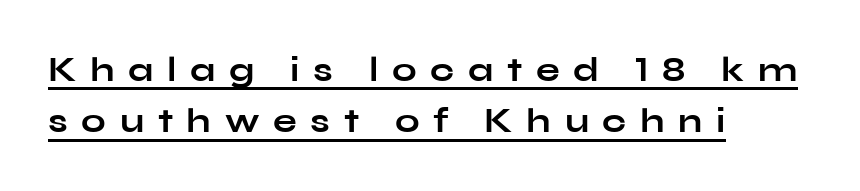
The image shows 35 px bold, wide sans-serif type, upright; set left-aligned, normal line spacing (1.47x), unusually wide letter spacing (+0.39 em), underlined; low stroke contrast and a medium x-height.
